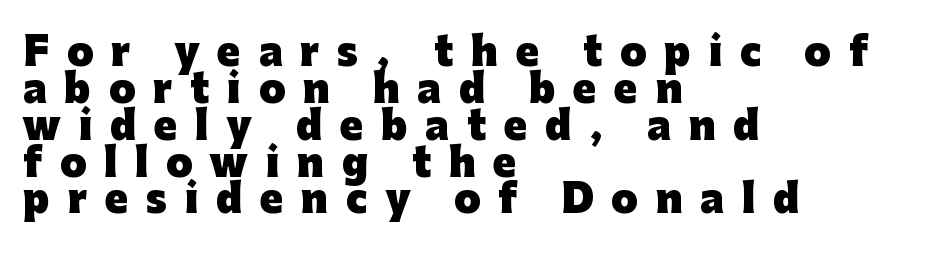
{"serif": "no", "italic": "no", "bold": "yes", "weight": "heavy", "width": "normal", "stroke_contrast": "low", "x_height": "medium", "monospaced": "no", "underline": "no", "align": "left", "line_spacing": "tight", "line_spacing_ratio": 0.97, "letter_spacing": "wide", "letter_spacing_em": 0.47, "glyph_px": 38}
